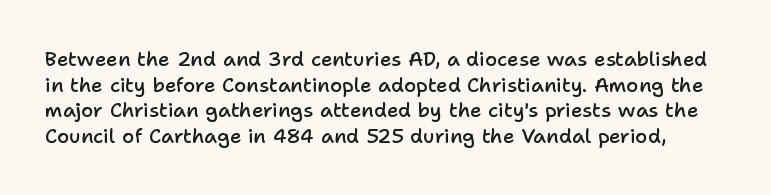
Q: Is the text bold? A: Semi-bold.
Q: Is the text italic (slanted)? A: No, it is upright.
Q: Is the text underlined? A: No.
Q: Is the spacing between letters normal or unusually wide? A: Normal.
Q: Is the spacing between lines tight, normal or loose? A: Normal.
